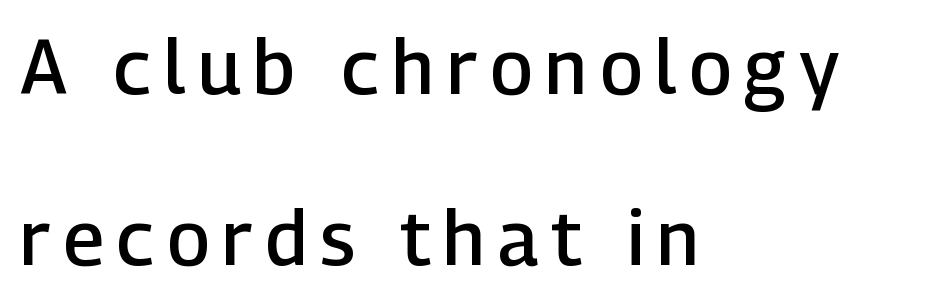
The image shows 76 px semibold sans-serif type, upright; set left-aligned, loose line spacing (2.25x), not underlined; low stroke contrast and a medium x-height.
